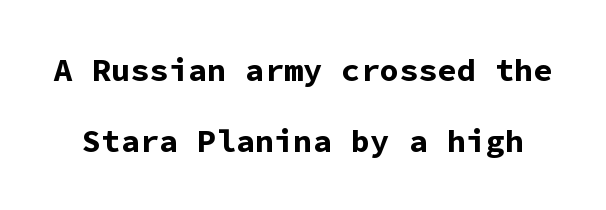
In terms of leading, this rendering errs on the spacious side. Here the designer chose a console-style face with uniform glyph widths. Each row of text sits above clean, open space. Observe the ordinary spacing: letters are neighbours, not strangers.
